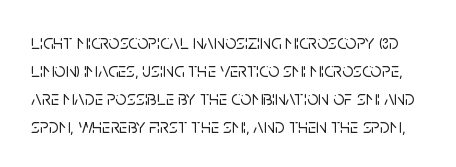
Q: Is the text italic (slanted)? A: No, it is upright.
Q: Is the text underlined? A: No.
Q: Is the spacing between letters normal or unusually wide? A: Normal.
Q: Is the spacing between lines tight, normal or loose? A: Normal.
